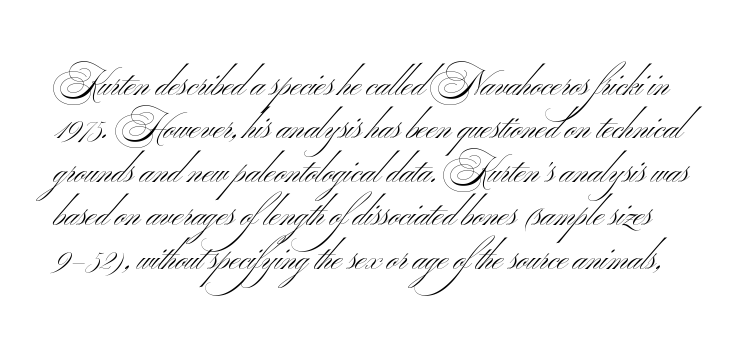
The passage shown is not bold in any degree. Underline: absent. You could call the tracking neutral — neither tight nor loose. You can tell from the bare stems that sans-serif type was used.
